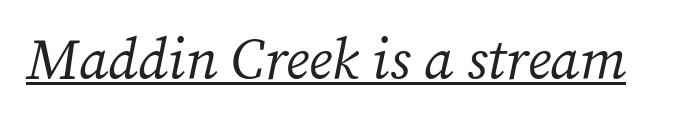
The image shows 57 px regular-weight serif type, italic (leaning right); set normal letter spacing, underlined; medium stroke contrast and a medium x-height.
